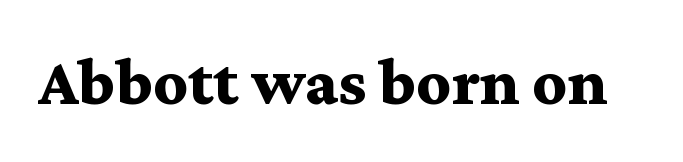
The image shows 67 px bold, wide serif type, upright; set normal letter spacing, not underlined; medium stroke contrast and a medium x-height.
